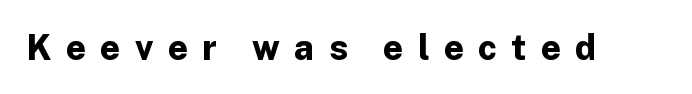
A typesetter would call this heavily tracked-out type. These lines are composed in type without serifs. Is this a fixed-width face? No — the glyphs have proportional, varying widths. In terms of weight, the rendering is a true, heavy bold. The lettering stays uniformly vertical, giving the passage a roman look.
